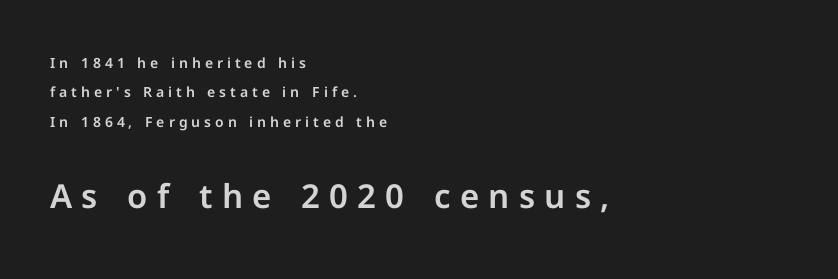
Quick note: not italic, upright. The space directly below the letters is spotless. A typesetter would call this heavily tracked-out type. Is this a fixed-width face? No — the glyphs have proportional, varying widths. A typesetter would label this face a sans.
